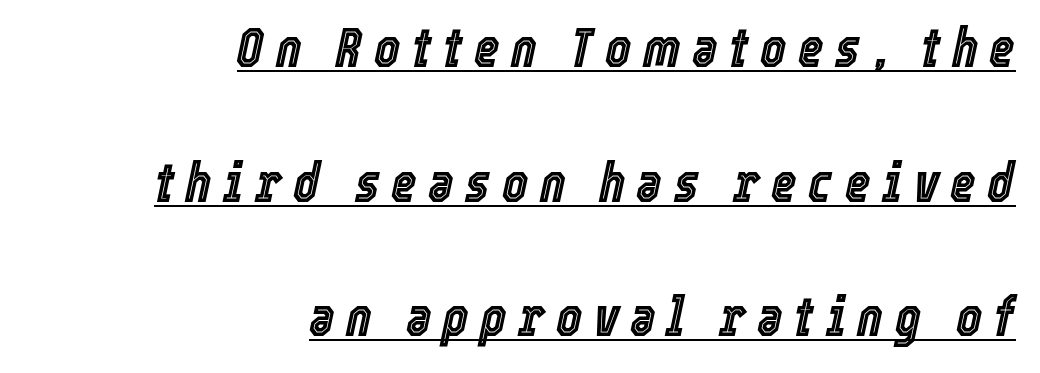
The image shows 55 px condensed type, italic (leaning right); set right-aligned, loose line spacing (2.45x), unusually wide letter spacing (+0.21 em), underlined; a medium x-height.
